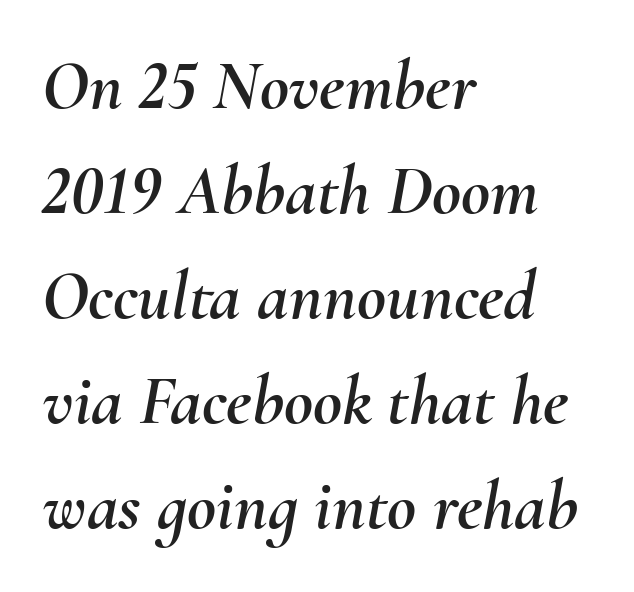
The rows are spaced the way most documents space them. The glyphs look as if they've been sheared to an angle. Caption: multi-line text, flush left, ragged right. Characters follow at the spacing the type designer built in.
